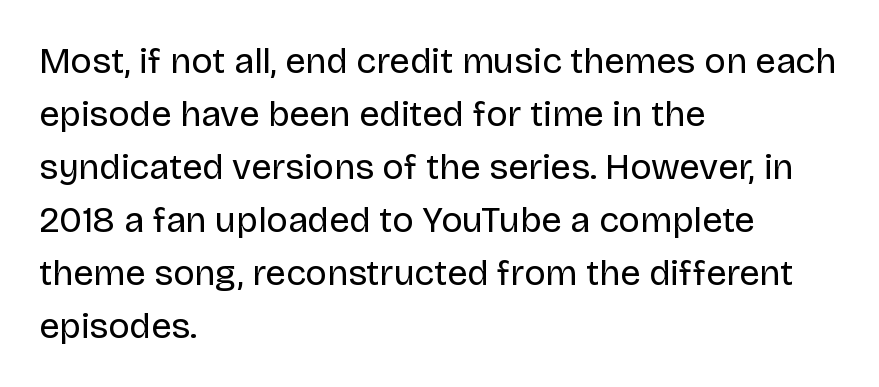
Examine the stroke ends and you'll find no serifs. Short note: letters normally spaced. Character widths vary here, with narrow letters taking less room than wide ones. The face looks like a standard text weight, possibly lighter. Compared with typical paragraphs, the rows here are spaced about the same.
